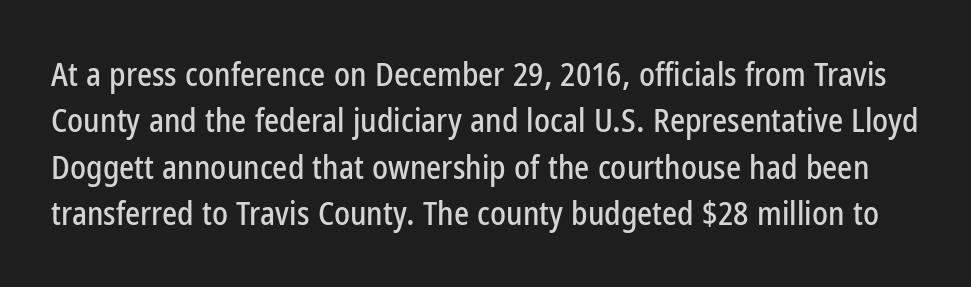
{"serif": "no", "italic": "no", "width": "condensed", "stroke_contrast": "low", "x_height": "medium", "monospaced": "no", "underline": "no", "line_spacing": "normal", "line_spacing_ratio": 1.45, "letter_spacing": "normal", "letter_spacing_em": 0.0, "glyph_px": 32}
